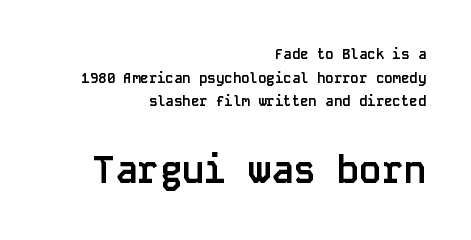
Q: Is the text bold? A: Yes.
Q: Is the text italic (slanted)? A: No, it is upright.
Q: Is the typeface a serif or a sans-serif typeface? A: Sans-serif.
Q: Is the text underlined? A: No.
Q: How is the paragraph aligned? A: Right-aligned.
Q: Is the spacing between letters normal or unusually wide? A: Normal.
Q: Is the spacing between lines tight, normal or loose? A: Normal.
Q: Which block of text is set in a larger size, the first (top) or the second (bottom)? A: The second (bottom) one.
Q: Width (condensed, normal, or wide)? A: Normal.
Q: Stroke contrast? A: Low.
Q: x-height? A: Large.
Q: Monospaced? A: Yes.
